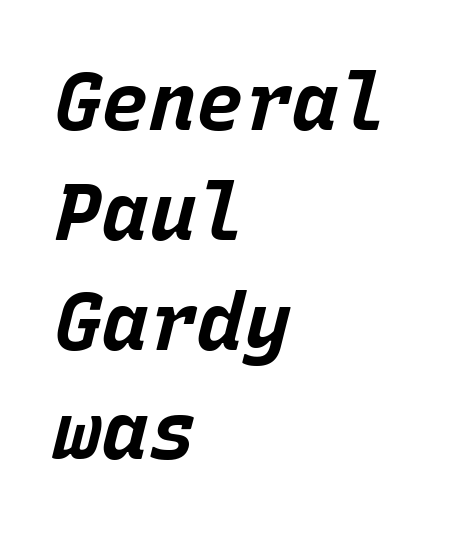
The image shows 79 px bold type, italic (leaning right), monospaced; set left-aligned, normal line spacing (1.39x), normal letter spacing, not underlined; low stroke contrast and a large x-height.
